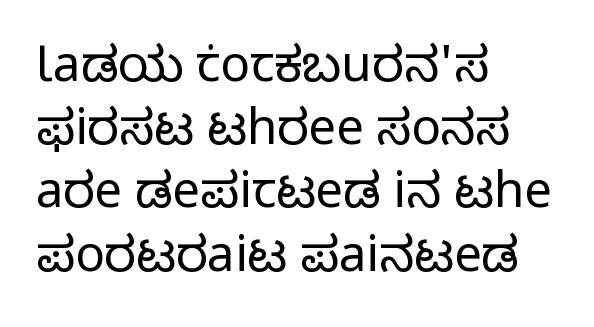
Check under the words: just untouched page. Is this a fixed-width face? No — the glyphs have proportional, varying widths. Is the block centered? No — it sits flush against the left margin. The designer went with a sans here, leaving each stem footless. The lettering stays uniformly vertical, giving the passage a roman look.
